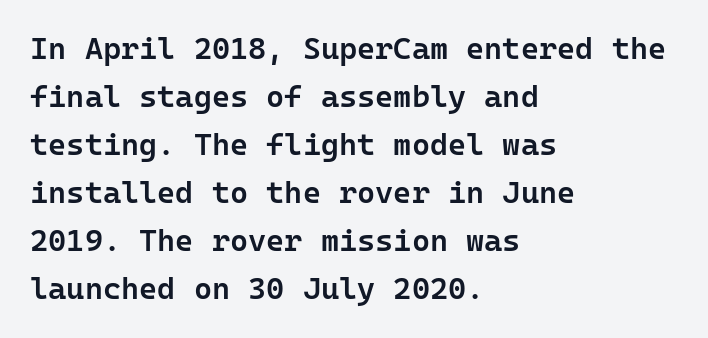
The image shows 31 px semibold sans-serif type, upright, monospaced; set left-aligned, normal line spacing (1.55x), normal letter spacing, not underlined; low stroke contrast and a medium x-height.
